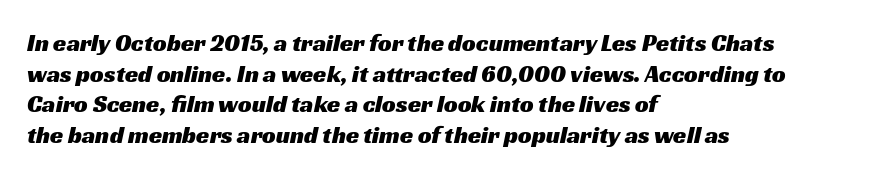
The image shows 24 px text type; set left-aligned, normal line spacing (1.28x), normal letter spacing, not underlined.
